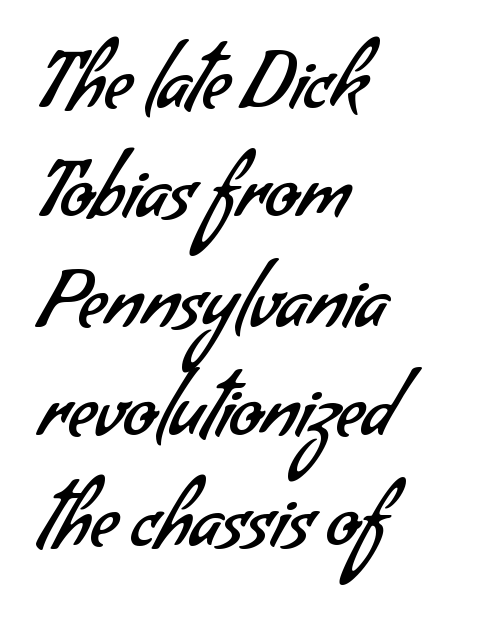
Font category for this specimen: sans-serif. Heaviness? Minimal to ordinary, like unemphasized prose. The rendering uses a moderate line-height, typical for paragraphs. A typesetter would call this proportional, since set widths differ per character. A clean baseline with only descenders dipping below it.
